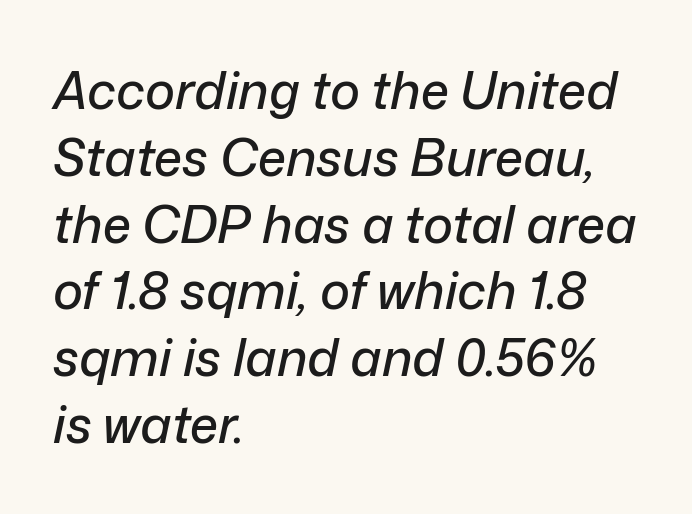
Is the block centered? No — it sits flush against the left margin. Nothing unusual about the tracking: characters are spaced as the font intends. There's an unmistakable incline to the writing here. Do the characters align in a grid? No, the font is proportional.
